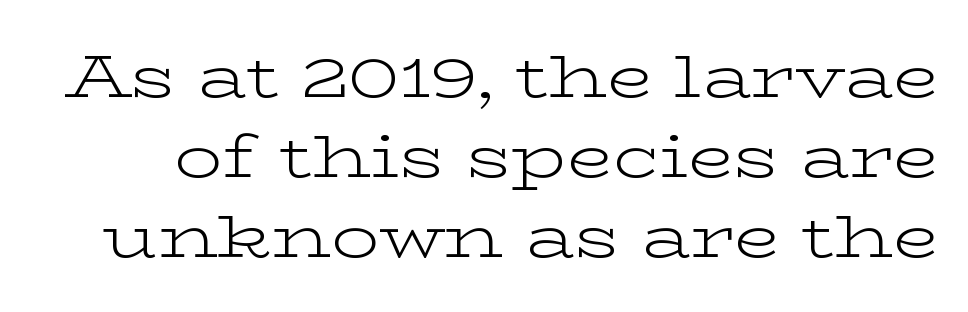
{"serif": "yes", "italic": "no", "bold": "no", "weight": "light", "width": "wide", "stroke_contrast": "low", "x_height": "medium", "monospaced": "no", "underline": "no", "line_spacing": "normal", "line_spacing_ratio": 1.33, "letter_spacing": "normal", "letter_spacing_em": 0.0, "glyph_px": 60}
